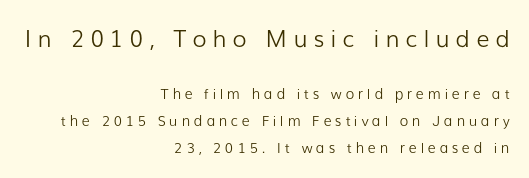
This layout puts the oversized block above and the modest block below. Tracking here is generous; glyphs stand well apart from one another. No extra ink here — the face is not bold. Line ends are locked; line starts wander. Widely set lines give the paragraph a tall, airy silhouette.
